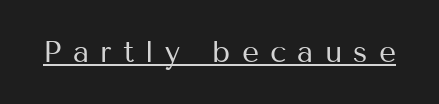
The image shows 30 px regular-weight sans-serif type, upright; set unusually wide letter spacing (+0.37 em), underlined; medium stroke contrast and a medium x-height.
